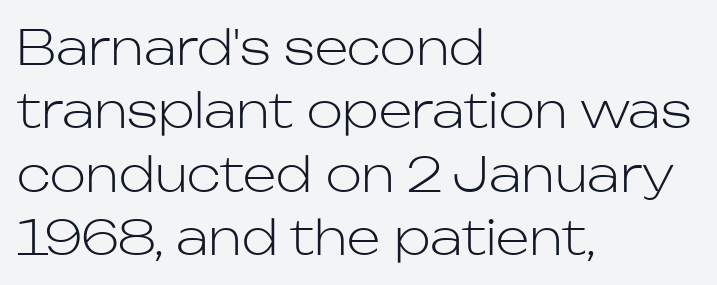
This sample has the flowing, uneven cadence of proportional lettering. Weight: regular or lighter. The string is rendered with underlining switched off. The tracking reads as untouched default to a designer's eye. A typesetter would label this face a sans. Notice how descenders clear the ascenders below comfortably — that's standard leading.
